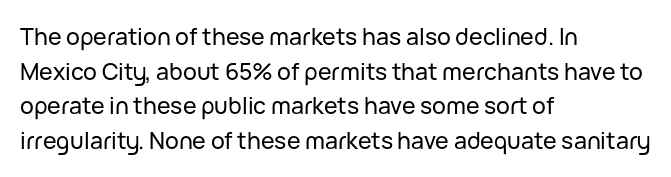
Q: Is the text italic (slanted)? A: No, it is upright.
Q: Is the text underlined? A: No.
Q: How is the paragraph aligned? A: Left-aligned.
Q: Is the spacing between letters normal or unusually wide? A: Normal.
Q: Is the spacing between lines tight, normal or loose? A: Normal.
